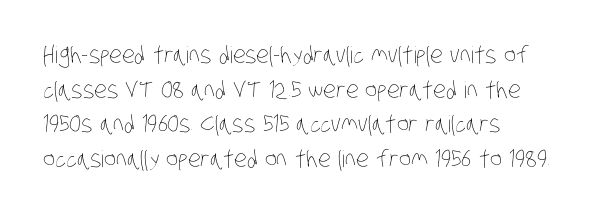
{"bold": "no", "underline": "no", "align": "left", "line_spacing": "normal", "line_spacing_ratio": 1.51, "letter_spacing": "normal", "letter_spacing_em": 0.0, "glyph_px": 23}
